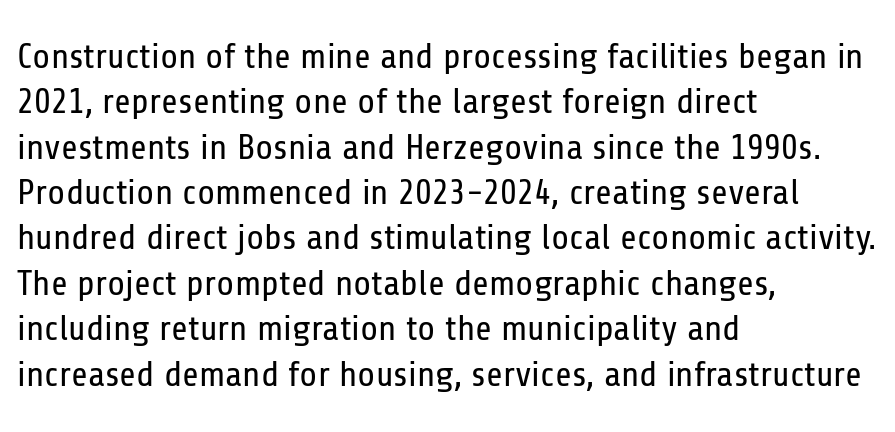
Compared with a typical body face, this is equally light or lighter still. No extra tracking has been applied to these lines. The lines sit at an ordinary, default distance from one another. Varying glyph widths throughout — classic text-font behaviour. Nope, not italic — everything's standing straight. Font category for this specimen: sans-serif.
